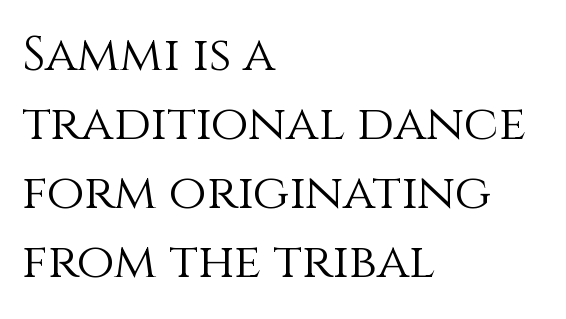
The image shows 49 px light type, upright; set left-aligned, normal line spacing (1.41x), normal letter spacing, not underlined; medium stroke contrast and a large x-height.
